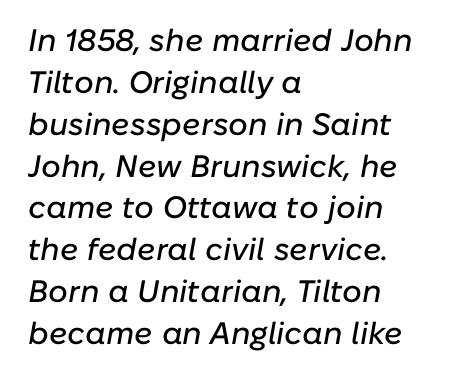
The image shows 31 px text type, italic (leaning right); set left-aligned, normal line spacing (1.35x), normal letter spacing, not underlined; low stroke contrast and a medium x-height.
